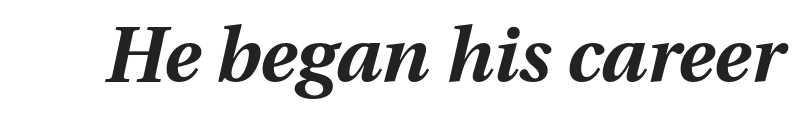
{"italic": "yes", "lean": "right", "slant_degrees": 13, "bold": "yes", "weight": "bold", "width": "normal", "stroke_contrast": "medium", "x_height": "medium", "monospaced": "no", "underline": "no", "letter_spacing": "normal", "letter_spacing_em": 0.0, "glyph_px": 76}
